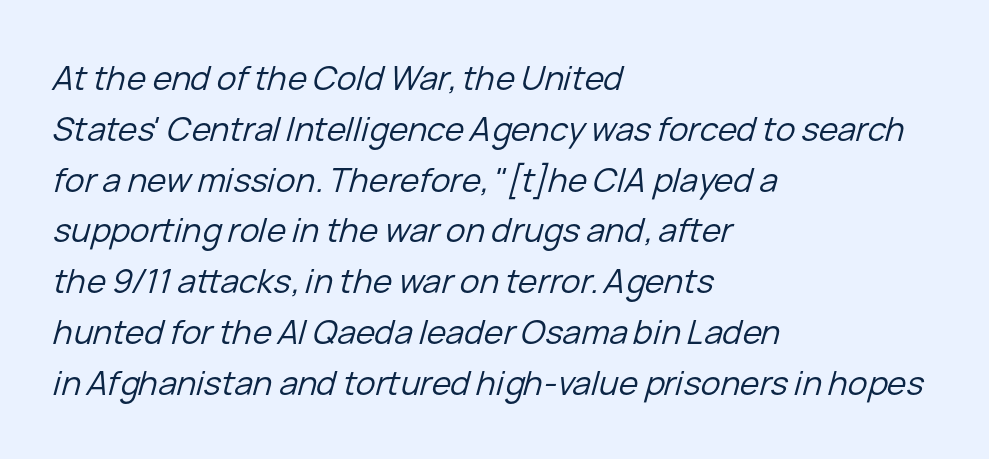
The image shows 33 px regular-weight type, italic (leaning right); set left-aligned, normal line spacing (1.54x), normal letter spacing, not underlined; low stroke contrast and a medium x-height.
